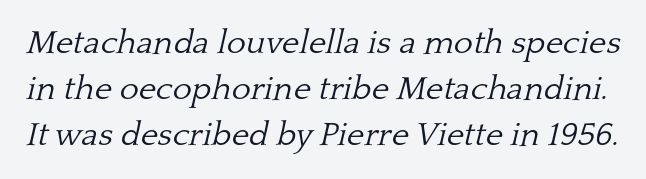
Unmarked baselines from the first word to the last. Tracking value appears to be zero — textbook default spacing. Each stroke keeps to a modest, everyday thickness or less. Looks like regular typesetting: each glyph gets only the width it needs.
